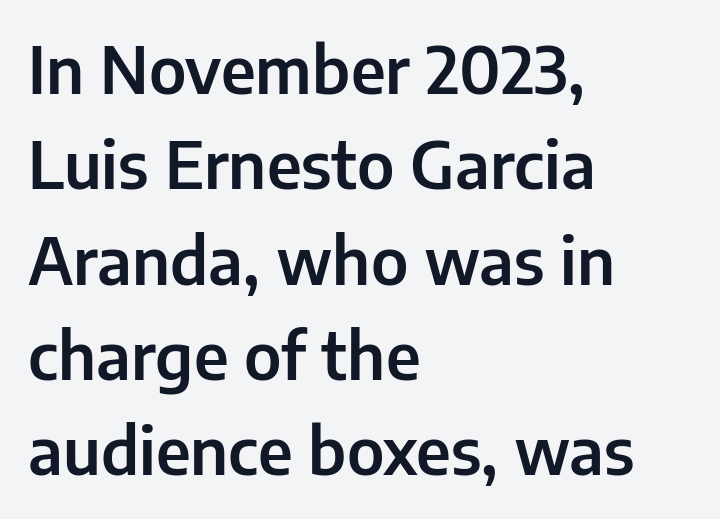
The image shows 64 px sans-serif type, upright; set left-aligned, normal line spacing (1.49x), normal letter spacing, not underlined; low stroke contrast and a medium x-height.
